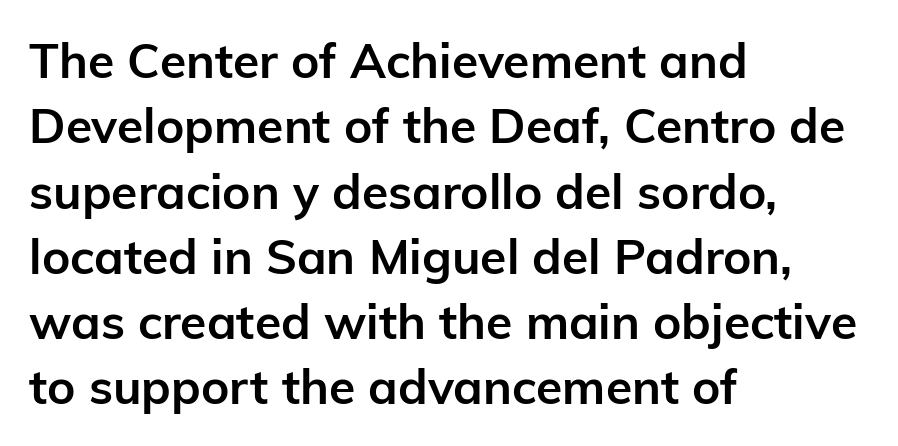
{"serif": "no", "italic": "no", "bold": "yes", "weight": "semibold", "width": "normal", "stroke_contrast": "low", "x_height": "medium", "monospaced": "no", "underline": "no", "align": "left", "line_spacing": "normal", "line_spacing_ratio": 1.36, "letter_spacing": "normal", "letter_spacing_em": 0.0, "glyph_px": 48}
